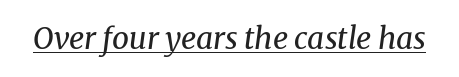
{"serif": "yes", "italic": "yes", "lean": "right", "slant_degrees": 8, "bold": "no", "weight": "regular", "width": "normal", "stroke_contrast": "medium", "x_height": "medium", "monospaced": "no", "underline": "yes", "letter_spacing": "normal", "letter_spacing_em": 0.0, "glyph_px": 30}
